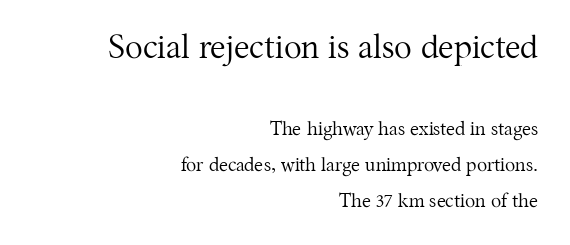
Q: Is the text bold? A: No.
Q: Is the text italic (slanted)? A: No, it is upright.
Q: Is the typeface a serif or a sans-serif typeface? A: Serif.
Q: Is the text underlined? A: No.
Q: How is the paragraph aligned? A: Right-aligned.
Q: Is the spacing between letters normal or unusually wide? A: Normal.
Q: Which block of text is set in a larger size, the first (top) or the second (bottom)? A: The first (top) one.
Q: Width (condensed, normal, or wide)? A: Normal.
Q: Stroke contrast? A: Medium.
Q: x-height? A: Medium.
Q: Monospaced? A: No.
